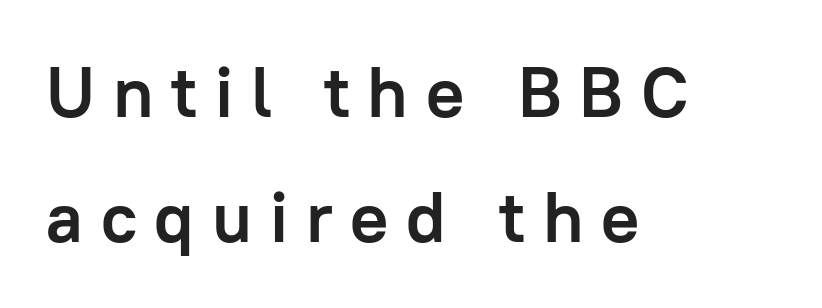
Q: Is the text bold? A: Yes.
Q: Is the text italic (slanted)? A: No, it is upright.
Q: Is the typeface a serif or a sans-serif typeface? A: Sans-serif.
Q: Is the text underlined? A: No.
Q: How is the paragraph aligned? A: Left-aligned.
Q: Is the spacing between letters normal or unusually wide? A: Unusually wide.
Q: Width (condensed, normal, or wide)? A: Normal.
Q: Stroke contrast? A: Low.
Q: x-height? A: Medium.
Q: Monospaced? A: No.
